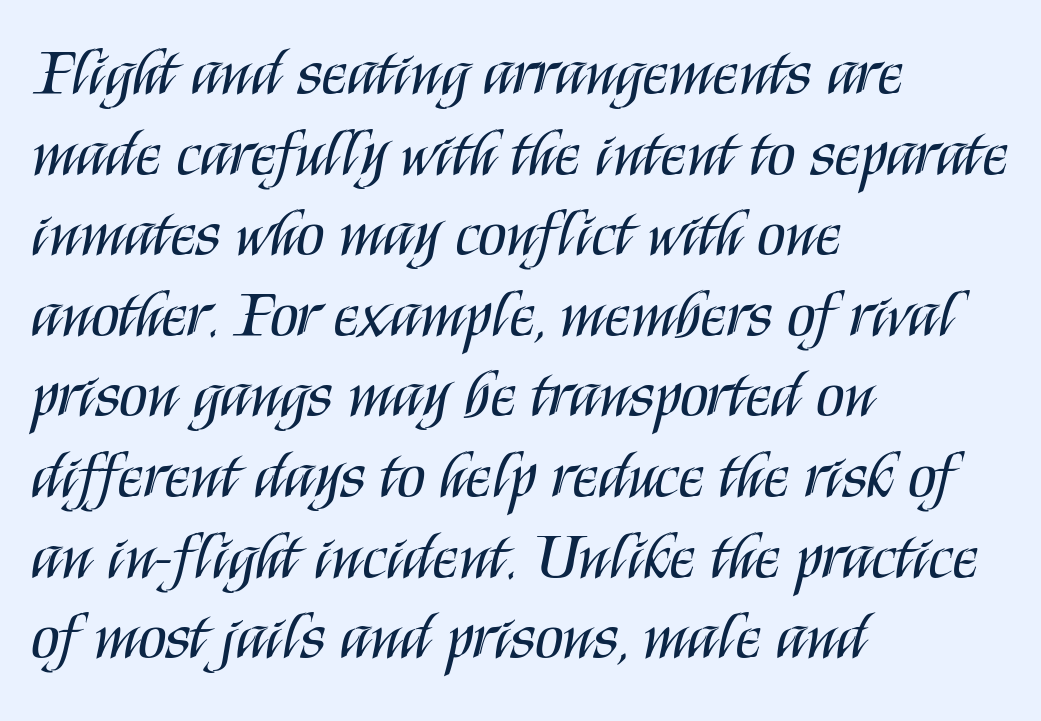
The image shows 65 px regular-weight, condensed sans-serif type; set left-aligned, line spacing 1.24x, normal letter spacing, not underlined; medium stroke contrast and a large x-height.
